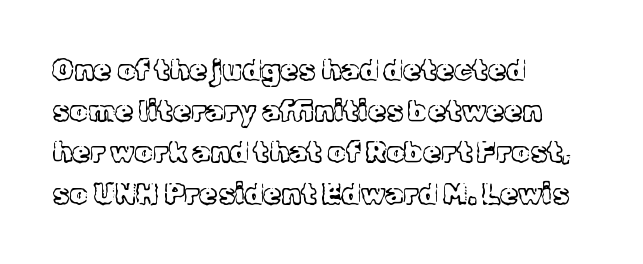
The image shows 29 px light serif type, upright; set left-aligned, normal line spacing (1.42x), normal letter spacing, not underlined; a medium x-height.
